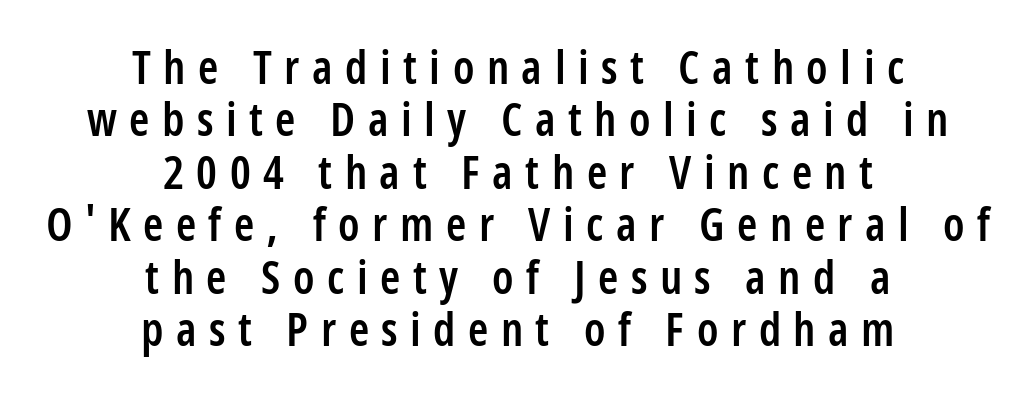
{"serif": "no", "italic": "no", "bold": "semi", "weight": "semibold", "width": "condensed", "stroke_contrast": "low", "x_height": "medium", "monospaced": "no", "underline": "no", "align": "center", "line_spacing": "tight", "line_spacing_ratio": 1.14, "letter_spacing": "wide", "letter_spacing_em": 0.27, "glyph_px": 46}
